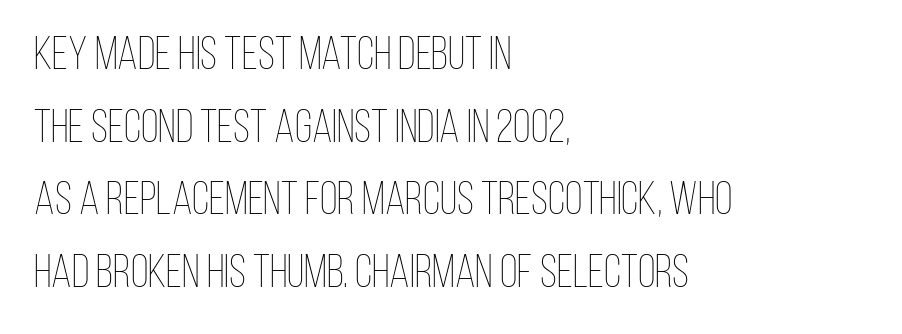
{"italic": "no", "bold": "no", "weight": "thin", "width": "condensed", "stroke_contrast": "low", "x_height": "large", "monospaced": "no", "underline": "no", "align": "left", "line_spacing": "normal", "line_spacing_ratio": 1.58, "letter_spacing": "normal", "letter_spacing_em": 0.0, "glyph_px": 46}
